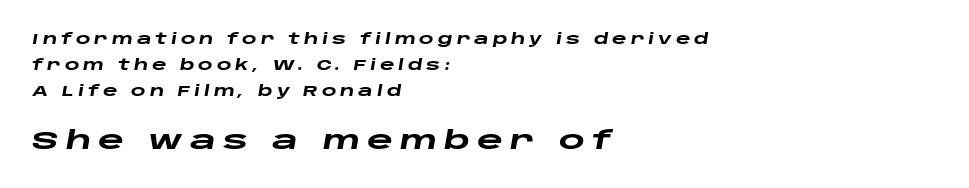
Q: Is the text bold? A: Yes.
Q: Is the text italic (slanted)? A: Yes, it leans right by about 10 degrees.
Q: Is the text underlined? A: No.
Q: How is the paragraph aligned? A: Left-aligned.
Q: Is the spacing between letters normal or unusually wide? A: Unusually wide.
Q: Which block of text is set in a larger size, the first (top) or the second (bottom)? A: The second (bottom) one.
